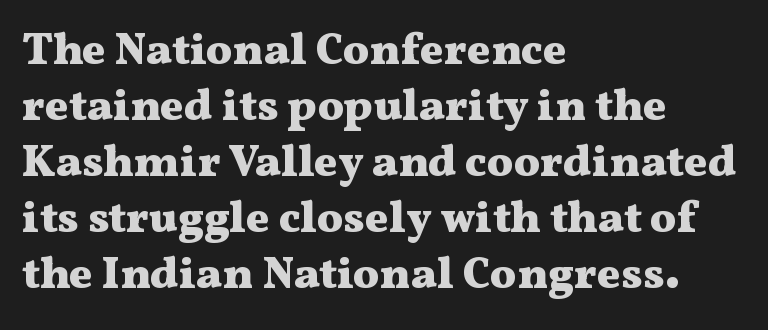
{"serif": "yes", "italic": "no", "bold": "yes", "weight": "heavy", "width": "wide", "stroke_contrast": "medium", "x_height": "medium", "monospaced": "no", "underline": "no", "align": "left", "line_spacing": "normal", "line_spacing_ratio": 1.27, "letter_spacing": "normal", "letter_spacing_em": 0.0, "glyph_px": 44}
